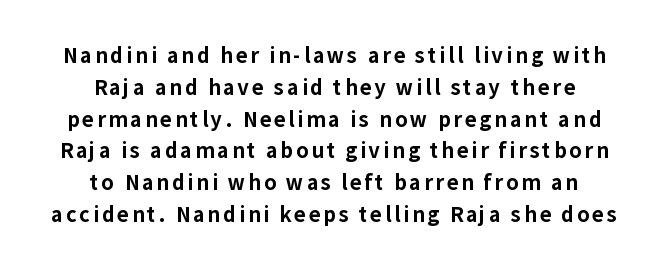
{"italic": "no", "bold": "yes", "underline": "no", "align": "center", "line_spacing": "normal", "line_spacing_ratio": 1.59, "glyph_px": 20}
